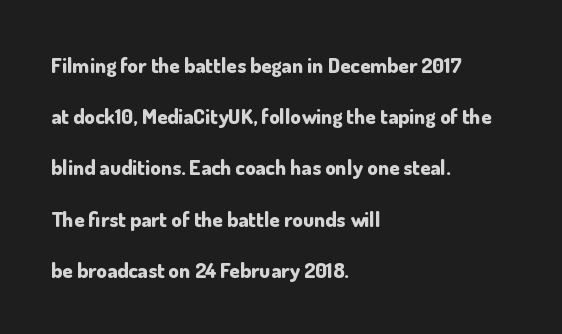
Q: Is the text bold? A: Yes.
Q: Is the text italic (slanted)? A: No, it is upright.
Q: Is the text underlined? A: No.
Q: How is the paragraph aligned? A: Left-aligned.
Q: Is the spacing between letters normal or unusually wide? A: Normal.
Q: Is the spacing between lines tight, normal or loose? A: Loose.
